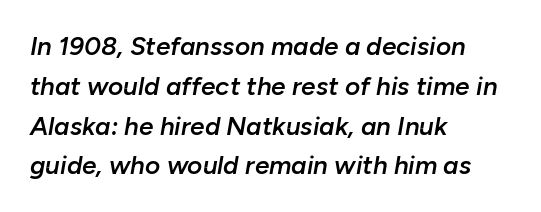
{"italic": "yes", "lean": "right", "slant_degrees": 10, "bold": "semi", "underline": "no", "align": "left", "line_spacing": "normal", "line_spacing_ratio": 1.53, "letter_spacing": "normal", "letter_spacing_em": 0.0, "glyph_px": 26}
